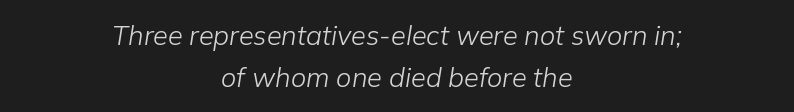
Is the type slanted? Yes — the strokes lean at a clear angle. Spacing between characters is what you'd get straight out of the box. The lines sit at an ordinary, default distance from one another. One-word summary of the alignment: center.
